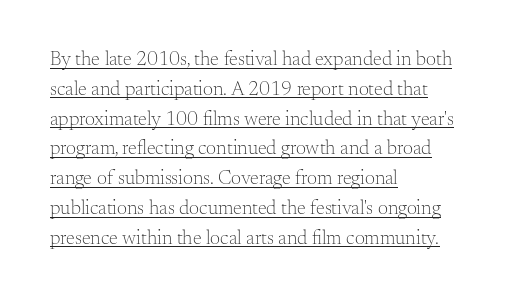
The image shows 20 px text type, upright; set left-aligned, normal line spacing (1.49x), normal letter spacing, underlined.
